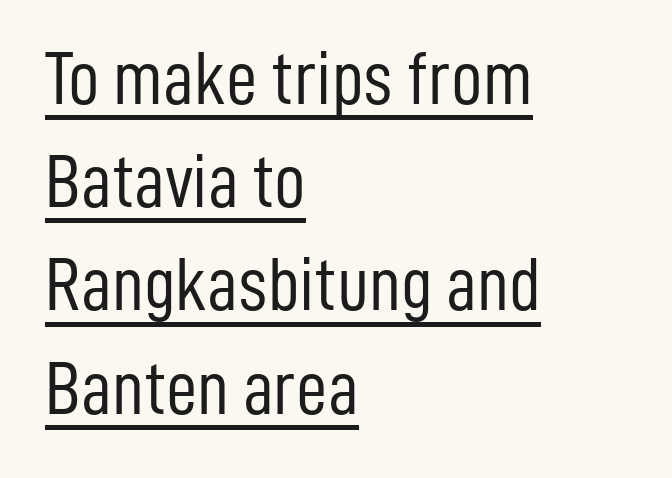
The image shows 77 px light, condensed sans-serif type, upright; set left-aligned, normal line spacing (1.34x), normal letter spacing, underlined; low stroke contrast and a medium x-height.
